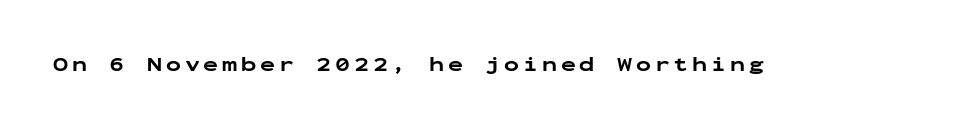
{"italic": "no", "bold": "yes", "underline": "no", "glyph_px": 20}
